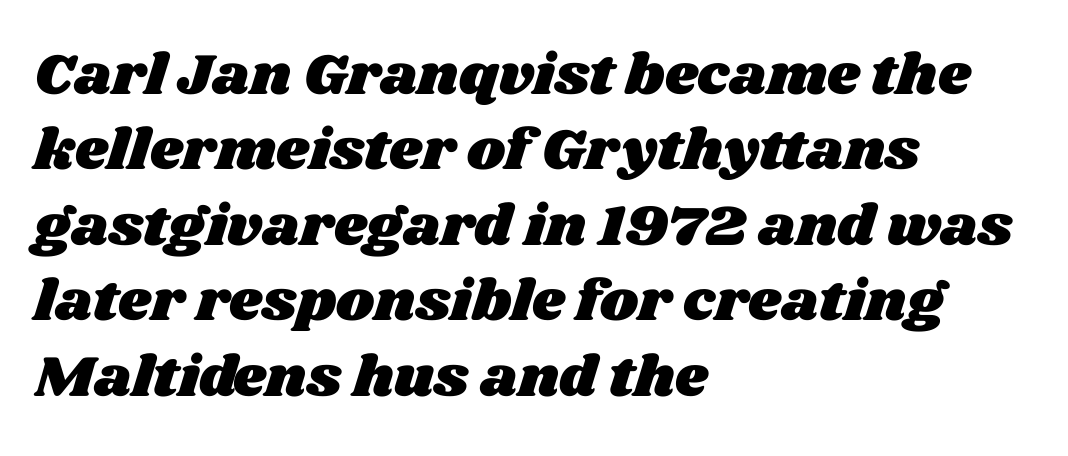
{"width": "wide", "stroke_contrast": "medium", "x_height": "large", "monospaced": "no", "underline": "no", "align": "left", "line_spacing": "normal", "line_spacing_ratio": 1.3, "letter_spacing": "normal", "letter_spacing_em": 0.0, "glyph_px": 58}
